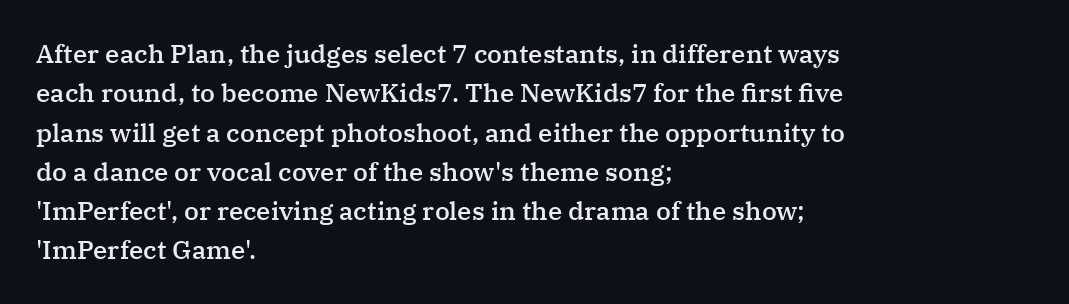
Layout note: lines flush left. The rendering uses a moderate line-height, typical for paragraphs. The typography opts for an upright posture over an oblique one. Weight check: semibold — heavier than regular, not quite bold. The area under the type is left untouched.
